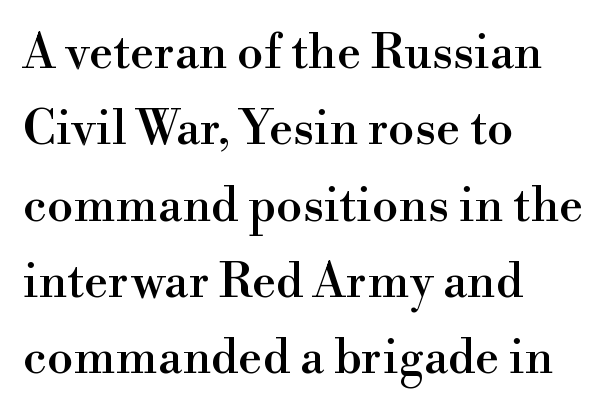
Q: Is the text italic (slanted)? A: No, it is upright.
Q: Is the typeface a serif or a sans-serif typeface? A: Serif.
Q: Is the text underlined? A: No.
Q: How is the paragraph aligned? A: Left-aligned.
Q: Is the spacing between letters normal or unusually wide? A: Normal.
Q: Is the spacing between lines tight, normal or loose? A: Normal.
Q: Width (condensed, normal, or wide)? A: Normal.
Q: Stroke contrast? A: High.
Q: x-height? A: Small.
Q: Monospaced? A: No.
